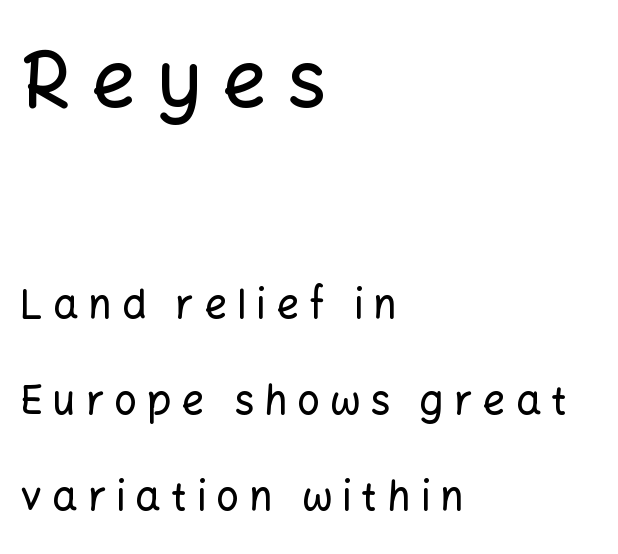
The image shows 79 px sans-serif type, upright; set left-aligned, loose line spacing (2.41x), unusually wide letter spacing (+0.25 em), not underlined; the first (top) block is 1.98x larger; low stroke contrast and a medium x-height.
